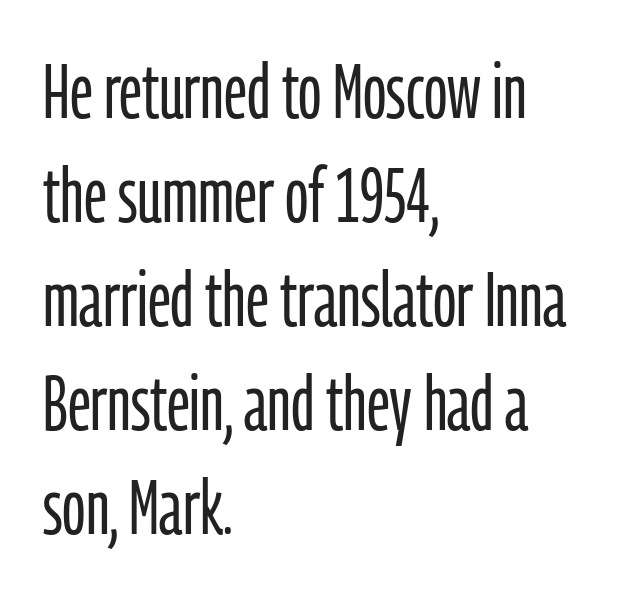
{"serif": "no", "italic": "no", "bold": "no", "weight": "light", "width": "condensed", "stroke_contrast": "low", "x_height": "medium", "monospaced": "no", "underline": "no", "align": "left", "line_spacing": "normal", "line_spacing_ratio": 1.35, "letter_spacing": "normal", "letter_spacing_em": 0.0, "glyph_px": 77}
